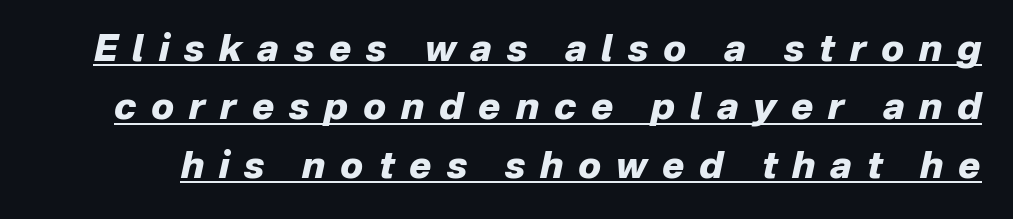
{"italic": "yes", "lean": "right", "slant_degrees": 12, "bold": "yes", "weight": "heavy", "width": "normal", "stroke_contrast": "low", "x_height": "medium", "monospaced": "no", "underline": "yes", "line_spacing": "normal", "line_spacing_ratio": 1.58, "letter_spacing": "wide", "letter_spacing_em": 0.4, "glyph_px": 37}
